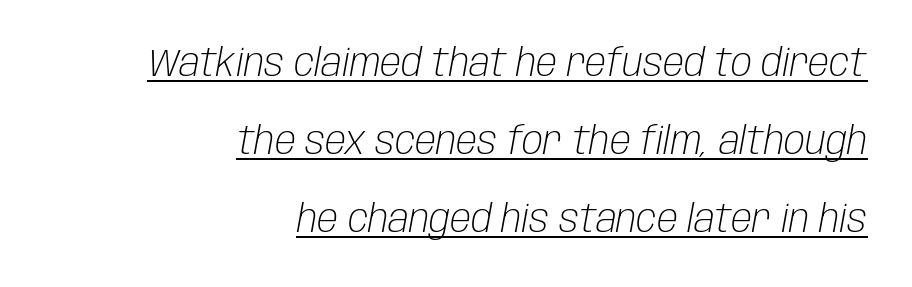
The image shows 39 px light, condensed type, italic (leaning right); set right-aligned, loose line spacing (2.0x), normal letter spacing, underlined; low stroke contrast and a large x-height.
